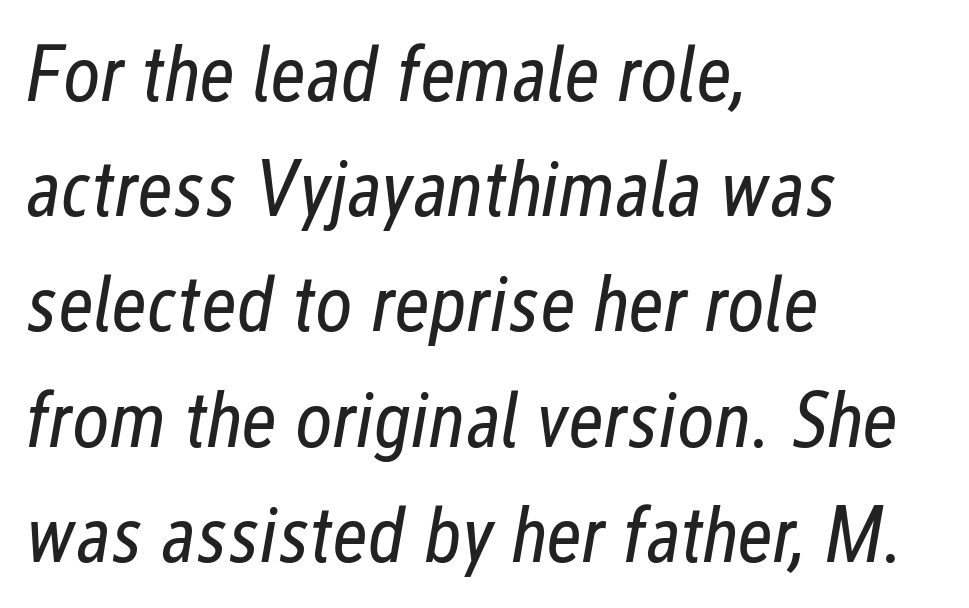
{"italic": "yes", "lean": "right", "slant_degrees": 12, "bold": "no", "weight": "regular", "width": "condensed", "stroke_contrast": "low", "x_height": "medium", "monospaced": "no", "underline": "no", "align": "left", "line_spacing": "normal", "line_spacing_ratio": 1.44, "letter_spacing": "normal", "letter_spacing_em": 0.0, "glyph_px": 80}
